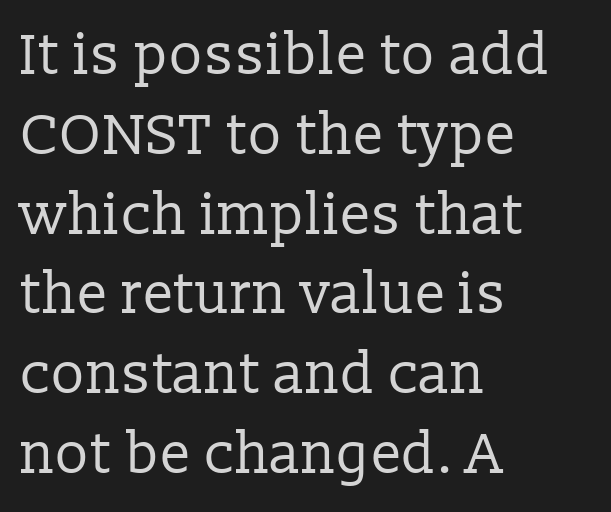
{"serif": "yes", "italic": "no", "bold": "no", "weight": "regular", "width": "normal", "stroke_contrast": "low", "x_height": "medium", "monospaced": "no", "underline": "no", "align": "left", "line_spacing": "normal", "line_spacing_ratio": 1.4, "letter_spacing": "normal", "letter_spacing_em": 0.0, "glyph_px": 57}
